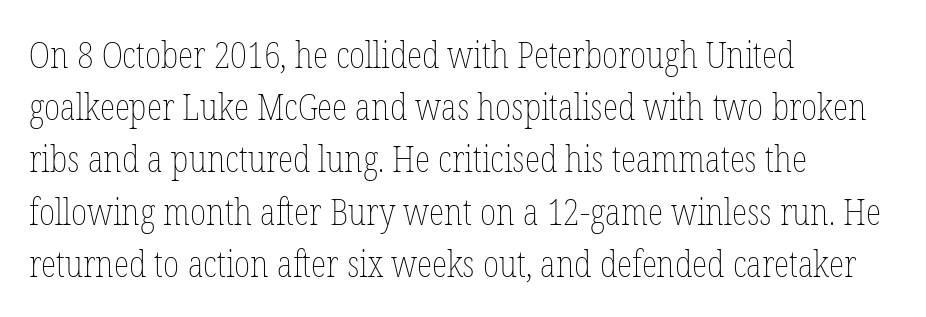
{"italic": "no", "bold": "no", "weight": "thin", "width": "condensed", "stroke_contrast": "low", "x_height": "medium", "monospaced": "no", "underline": "no", "align": "left", "line_spacing": "normal", "line_spacing_ratio": 1.45, "letter_spacing": "normal", "letter_spacing_em": 0.0, "glyph_px": 36}
